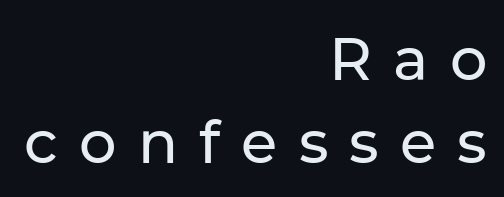
{"serif": "no", "italic": "no", "width": "normal", "stroke_contrast": "low", "x_height": "medium", "monospaced": "no", "underline": "no", "align": "right", "line_spacing": "normal", "line_spacing_ratio": 1.41, "letter_spacing": "wide", "letter_spacing_em": 0.36, "glyph_px": 59}
